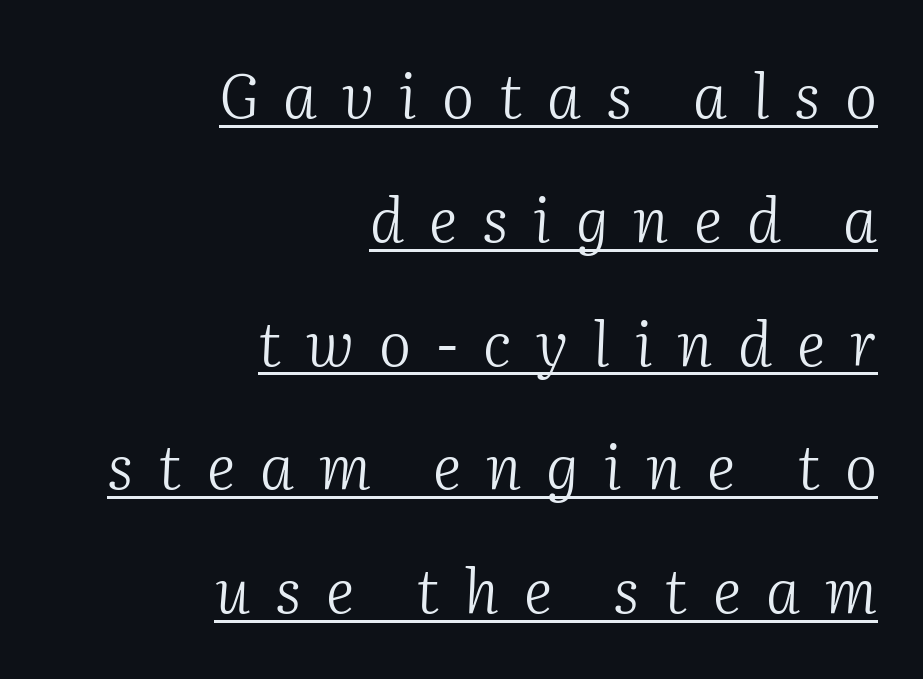
{"serif": "yes", "italic": "yes", "lean": "right", "slant_degrees": 2, "bold": "no", "weight": "light", "width": "normal", "stroke_contrast": "medium", "x_height": "medium", "monospaced": "no", "underline": "yes", "align": "right", "line_spacing": "loose", "line_spacing_ratio": 2.03, "letter_spacing": "wide", "letter_spacing_em": 0.41, "glyph_px": 61}
